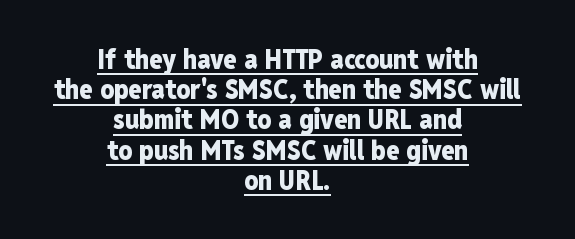
The image shows 27 px bold type, upright; set centered, tight line spacing (1.12x), normal letter spacing, underlined.
